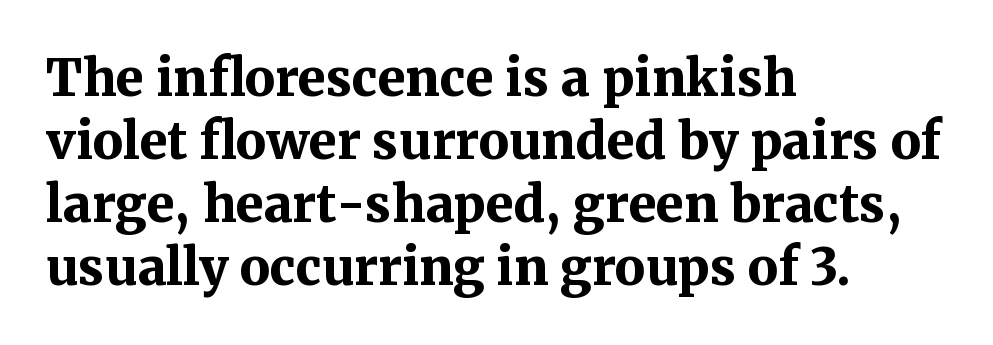
Q: Is the text bold? A: Yes.
Q: Is the text italic (slanted)? A: No, it is upright.
Q: Is the typeface a serif or a sans-serif typeface? A: Serif.
Q: Is the text underlined? A: No.
Q: How is the paragraph aligned? A: Left-aligned.
Q: Is the spacing between letters normal or unusually wide? A: Normal.
Q: Is the spacing between lines tight, normal or loose? A: Normal.
Q: Width (condensed, normal, or wide)? A: Normal.
Q: Stroke contrast? A: Medium.
Q: x-height? A: Medium.
Q: Monospaced? A: No.
